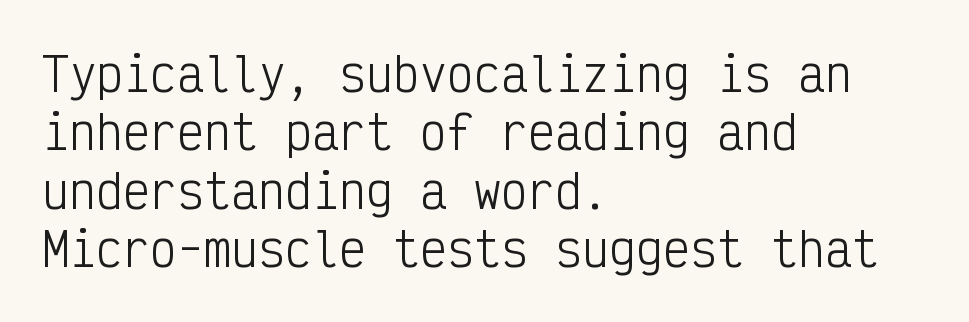
A light-to-regular cut is what we see here. Here the designer chose a console-style face with uniform glyph widths. The letters stand upright; this is a roman face. Horizontal alignment here is leftward, the default for most running prose. Words appear dense and cohesive because spacing is normal. Quick note: interline space is typical.
